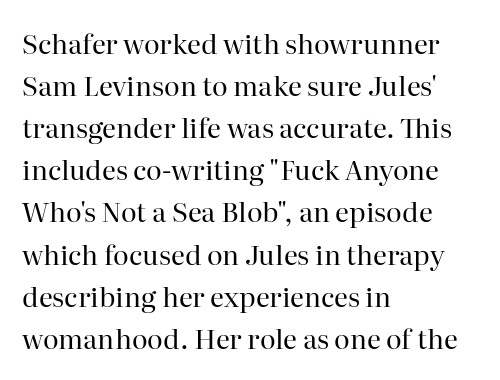
The image shows 27 px text type, upright; set left-aligned, normal line spacing (1.56x), normal letter spacing, not underlined.
